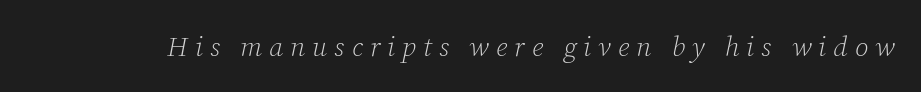
A typesetter would call this heavily tracked-out type. Underline: absent. The letters are slanted; this is an italic face. Is the type heavy? It reads as light-to-regular instead.
